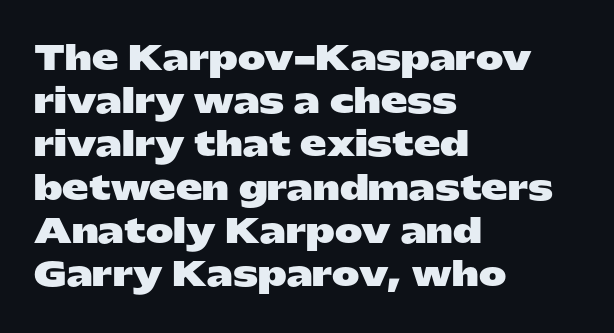
No extra tracking has been applied to these lines. Set as a true bold cut, around the 700 mark. Designer's note — italics off, roman on. Descender tails drop into unmarked territory. A typesetter would call this proportional, since set widths differ per character.
